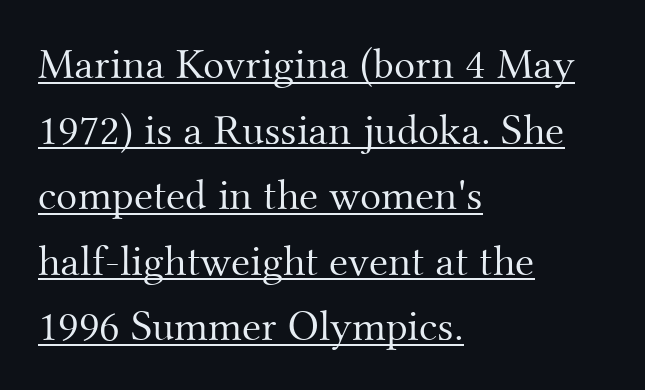
The image shows 44 px light serif type, upright; set left-aligned, normal line spacing (1.49x), normal letter spacing, underlined; medium stroke contrast and a small x-height.
